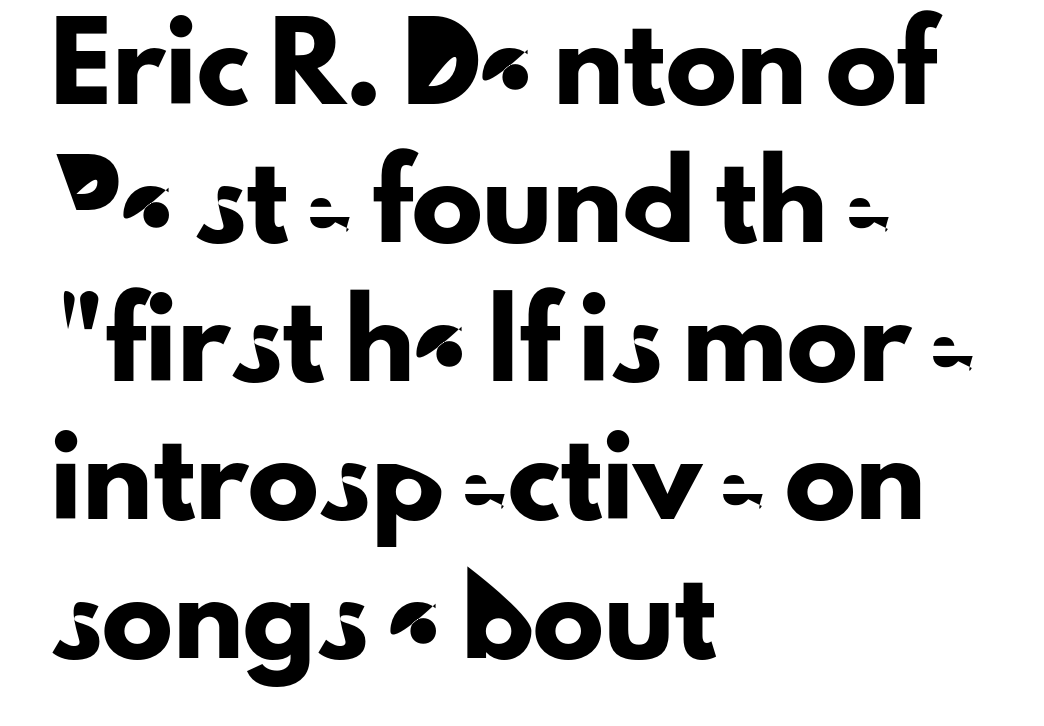
{"serif": "no", "italic": "no", "width": "normal", "stroke_contrast": "low", "x_height": "small", "monospaced": "no", "underline": "no", "align": "left", "line_spacing": "loose", "line_spacing_ratio": 1.95, "letter_spacing": "normal", "letter_spacing_em": 0.0, "glyph_px": 71}
